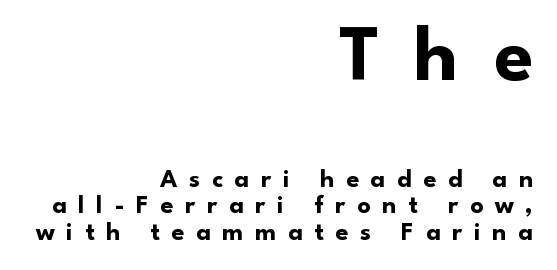
The image shows 79 px bold sans-serif type, upright; set right-aligned, tight line spacing (1.02x), unusually wide letter spacing (+0.45 em), not underlined; the first (top) block is 3.04x larger; low stroke contrast and a small x-height.
